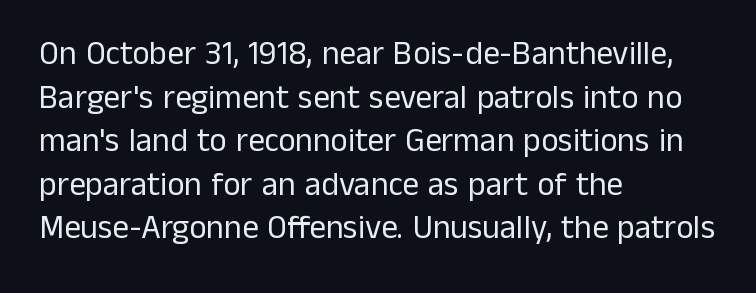
Q: Is the text bold? A: No.
Q: Is the text italic (slanted)? A: No, it is upright.
Q: Is the typeface a serif or a sans-serif typeface? A: Sans-serif.
Q: Is the text underlined? A: No.
Q: How is the paragraph aligned? A: Left-aligned.
Q: Is the spacing between letters normal or unusually wide? A: Normal.
Q: Is the spacing between lines tight, normal or loose? A: Normal.
Q: Width (condensed, normal, or wide)? A: Normal.
Q: Stroke contrast? A: Low.
Q: x-height? A: Medium.
Q: Monospaced? A: No.
